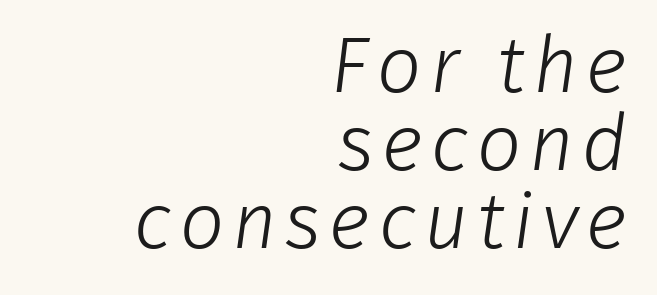
The image shows 79 px light sans-serif type; set right-aligned, tight line spacing (0.99x), not underlined; low stroke contrast and a medium x-height.
